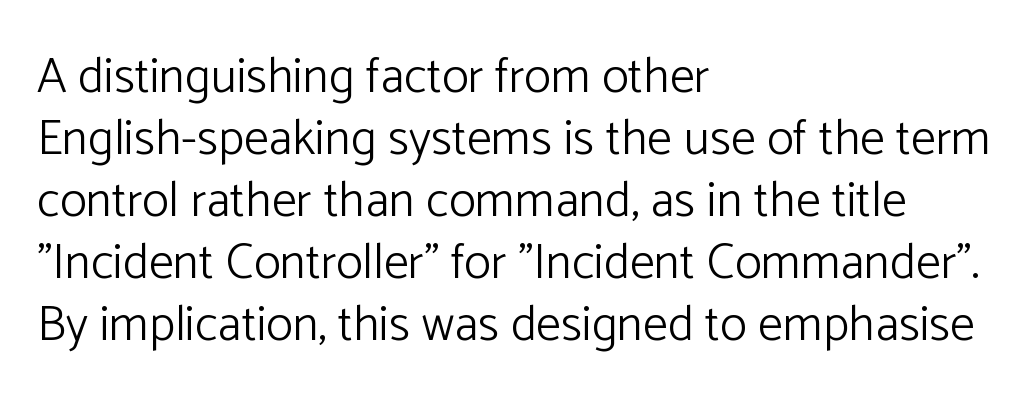
Q: Is the text bold? A: No.
Q: Is the text italic (slanted)? A: No, it is upright.
Q: Is the typeface a serif or a sans-serif typeface? A: Sans-serif.
Q: Is the text underlined? A: No.
Q: How is the paragraph aligned? A: Left-aligned.
Q: Is the spacing between letters normal or unusually wide? A: Normal.
Q: Width (condensed, normal, or wide)? A: Normal.
Q: Stroke contrast? A: Low.
Q: x-height? A: Medium.
Q: Monospaced? A: No.
